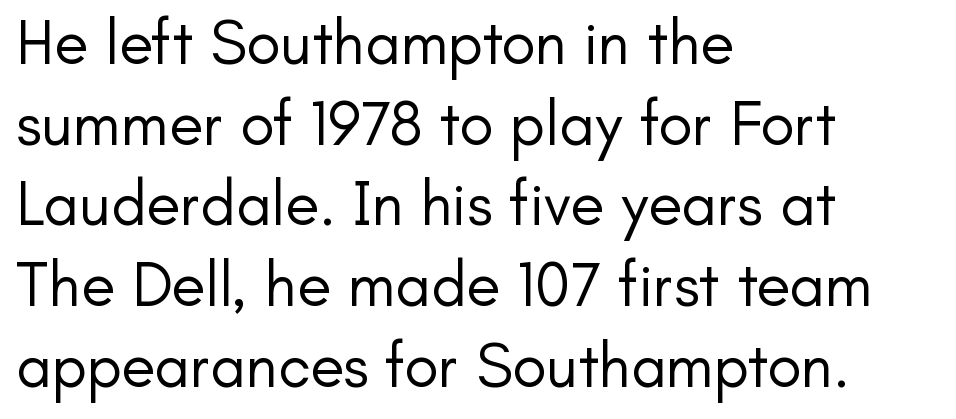
Q: Is the text bold? A: No.
Q: Is the text italic (slanted)? A: No, it is upright.
Q: Is the typeface a serif or a sans-serif typeface? A: Sans-serif.
Q: Is the text underlined? A: No.
Q: How is the paragraph aligned? A: Left-aligned.
Q: Is the spacing between letters normal or unusually wide? A: Normal.
Q: Is the spacing between lines tight, normal or loose? A: Normal.
Q: Width (condensed, normal, or wide)? A: Normal.
Q: Stroke contrast? A: Low.
Q: x-height? A: Small.
Q: Monospaced? A: No.
